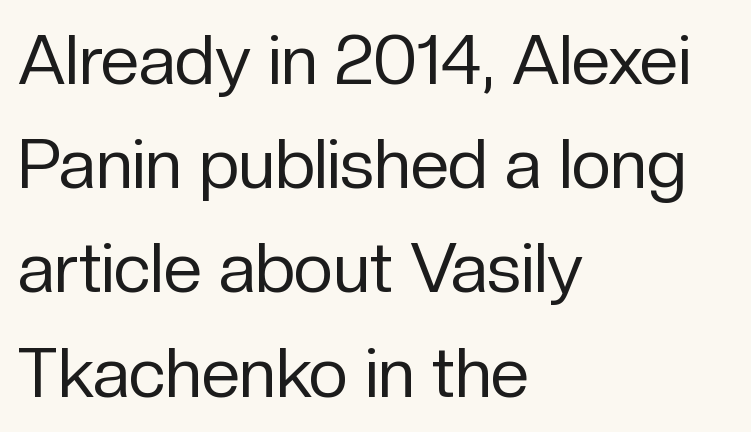
Q: Is the text bold? A: No.
Q: Is the text italic (slanted)? A: No, it is upright.
Q: Is the typeface a serif or a sans-serif typeface? A: Sans-serif.
Q: Is the text underlined? A: No.
Q: How is the paragraph aligned? A: Left-aligned.
Q: Is the spacing between letters normal or unusually wide? A: Normal.
Q: Is the spacing between lines tight, normal or loose? A: Normal.
Q: Width (condensed, normal, or wide)? A: Normal.
Q: Stroke contrast? A: Low.
Q: x-height? A: Medium.
Q: Monospaced? A: No.
